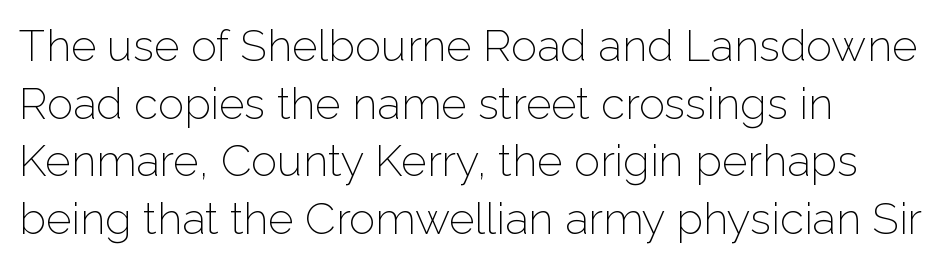
Q: Is the text bold? A: No.
Q: Is the text italic (slanted)? A: No, it is upright.
Q: Is the typeface a serif or a sans-serif typeface? A: Sans-serif.
Q: Is the text underlined? A: No.
Q: How is the paragraph aligned? A: Left-aligned.
Q: Is the spacing between letters normal or unusually wide? A: Normal.
Q: Is the spacing between lines tight, normal or loose? A: Normal.
Q: Width (condensed, normal, or wide)? A: Normal.
Q: Stroke contrast? A: Low.
Q: x-height? A: Medium.
Q: Monospaced? A: No.
